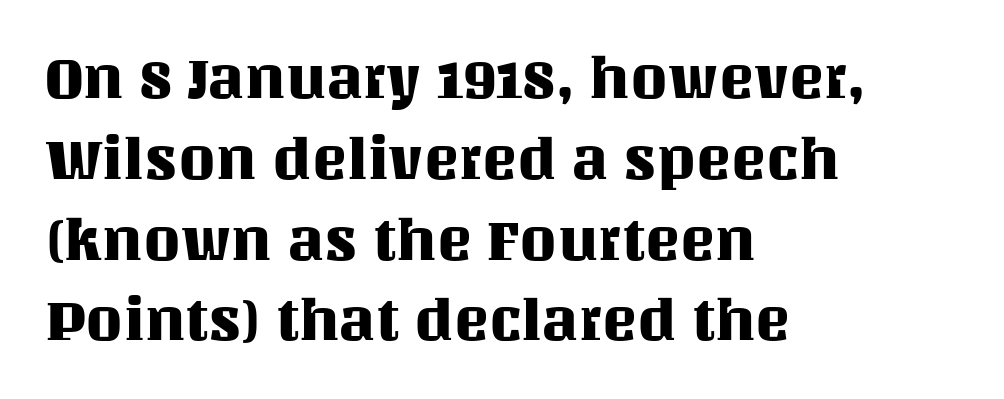
Q: Is the text italic (slanted)? A: No, it is upright.
Q: Is the text underlined? A: No.
Q: How is the paragraph aligned? A: Left-aligned.
Q: Is the spacing between letters normal or unusually wide? A: Normal.
Q: Is the spacing between lines tight, normal or loose? A: Normal.
Q: Width (condensed, normal, or wide)? A: Normal.
Q: Stroke contrast? A: Medium.
Q: x-height? A: Large.
Q: Monospaced? A: No.
